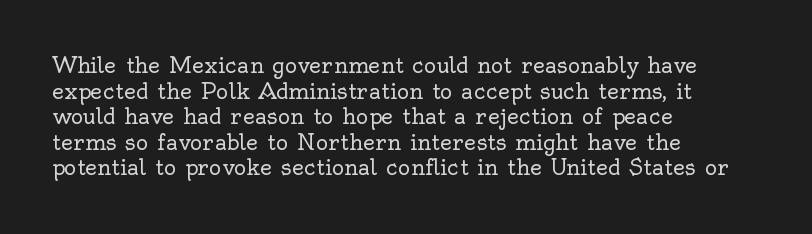
Q: Is the text bold? A: No.
Q: Is the text italic (slanted)? A: No, it is upright.
Q: Is the text underlined? A: No.
Q: How is the paragraph aligned? A: Left-aligned.
Q: Is the spacing between letters normal or unusually wide? A: Normal.
